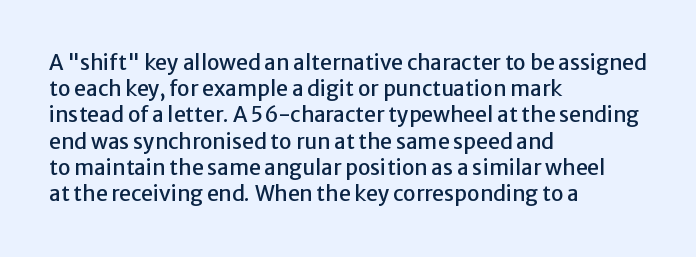
{"italic": "no", "underline": "no", "align": "left", "line_spacing": "normal", "line_spacing_ratio": 1.25, "letter_spacing": "normal", "letter_spacing_em": 0.0, "glyph_px": 21}
